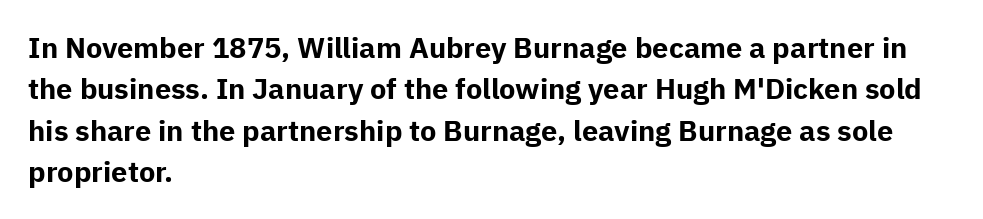
{"serif": "no", "italic": "no", "bold": "yes", "weight": "bold", "width": "normal", "stroke_contrast": "low", "x_height": "medium", "monospaced": "no", "underline": "no", "align": "left", "line_spacing": "normal", "line_spacing_ratio": 1.43, "letter_spacing": "normal", "letter_spacing_em": 0.0, "glyph_px": 29}
